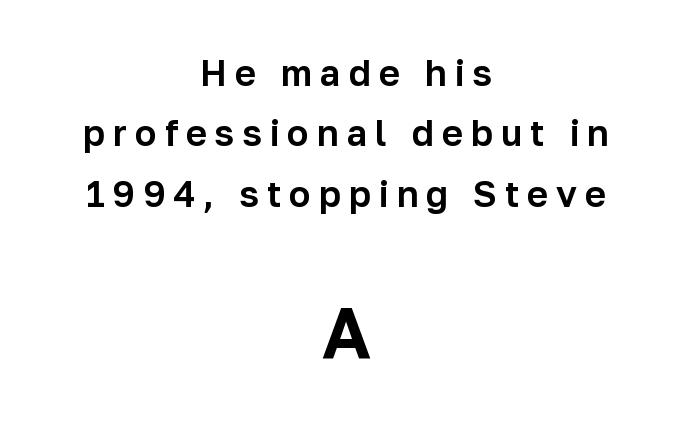
The image shows 71 px sans-serif type, upright; set centered, normal line spacing (1.68x), unusually wide letter spacing (+0.22 em), not underlined; the second (bottom) block is 1.97x larger; low stroke contrast and a medium x-height.
